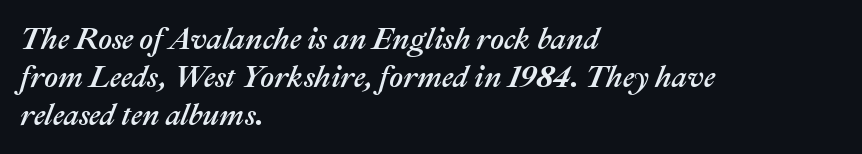
Q: Is the text italic (slanted)? A: Yes, it leans right by about 22 degrees.
Q: Is the text underlined? A: No.
Q: How is the paragraph aligned? A: Left-aligned.
Q: Is the spacing between letters normal or unusually wide? A: Normal.
Q: Is the spacing between lines tight, normal or loose? A: Normal.
Q: Width (condensed, normal, or wide)? A: Normal.
Q: Stroke contrast? A: Medium.
Q: x-height? A: Medium.
Q: Monospaced? A: No.
